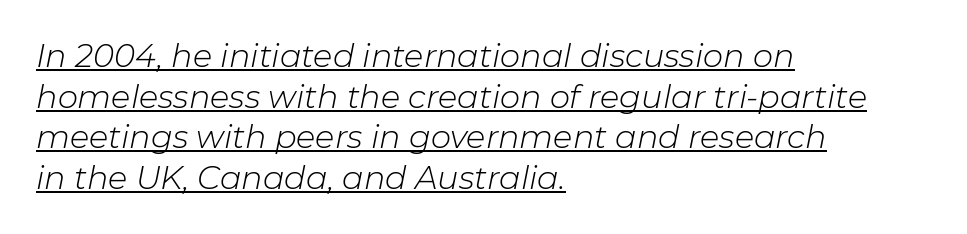
Q: Is the text bold? A: No.
Q: Is the text italic (slanted)? A: Yes, it leans right by about 11 degrees.
Q: Is the text underlined? A: Yes.
Q: How is the paragraph aligned? A: Left-aligned.
Q: Is the spacing between letters normal or unusually wide? A: Normal.
Q: Is the spacing between lines tight, normal or loose? A: Normal.
Q: Width (condensed, normal, or wide)? A: Normal.
Q: Stroke contrast? A: Low.
Q: x-height? A: Medium.
Q: Monospaced? A: No.
